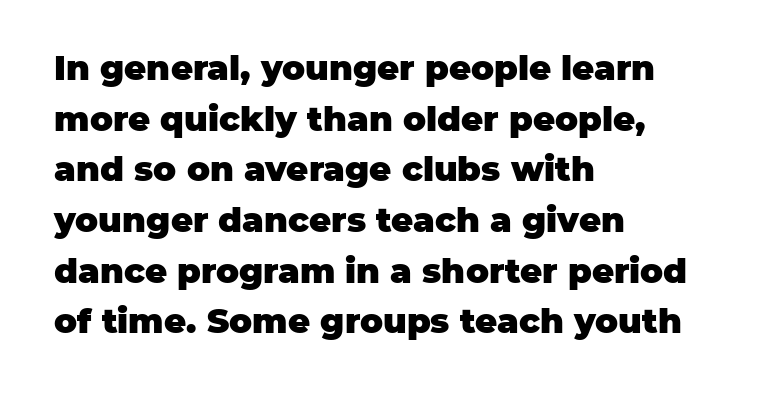
Strokes here are thick enough to call this a true bold. Type without underlining. The text block is weighted toward the left margin, trailing off unevenly rightward. This sample uses plain, unmodified letter spacing.
